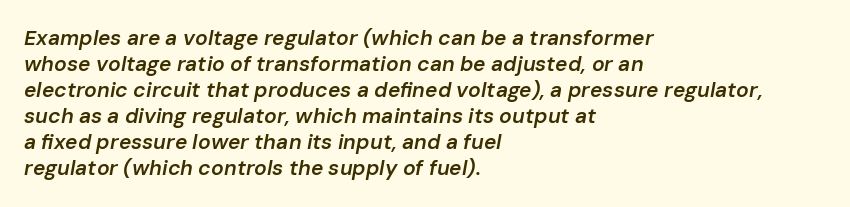
{"italic": "yes", "lean": "right", "slant_degrees": 10, "bold": "semi", "underline": "no", "align": "left", "line_spacing_ratio": 1.24, "letter_spacing": "normal", "letter_spacing_em": 0.0, "glyph_px": 21}
